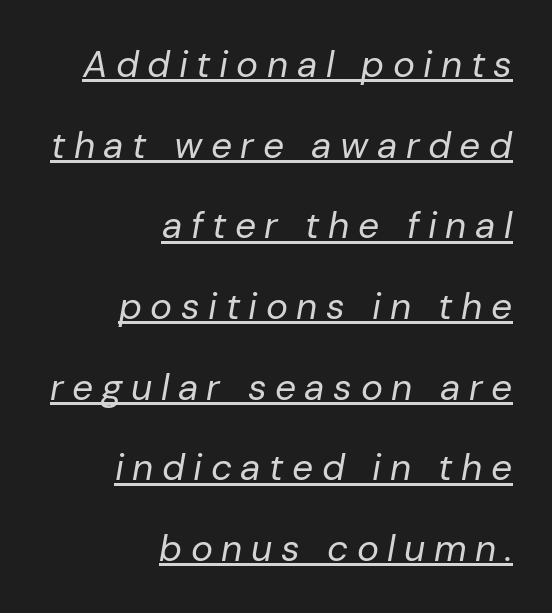
Q: Is the text bold? A: No.
Q: Is the text italic (slanted)? A: Yes, it leans right by about 10 degrees.
Q: Is the text underlined? A: Yes.
Q: How is the paragraph aligned? A: Right-aligned.
Q: Is the spacing between letters normal or unusually wide? A: Unusually wide.
Q: Is the spacing between lines tight, normal or loose? A: Loose.
Q: Width (condensed, normal, or wide)? A: Normal.
Q: Stroke contrast? A: Low.
Q: x-height? A: Medium.
Q: Monospaced? A: No.
